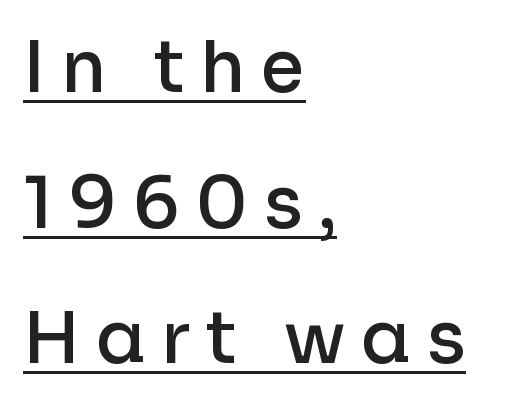
The image shows 71 px semibold sans-serif type, upright; set left-aligned, loose line spacing (1.91x), unusually wide letter spacing (+0.22 em), underlined; low stroke contrast and a medium x-height.
